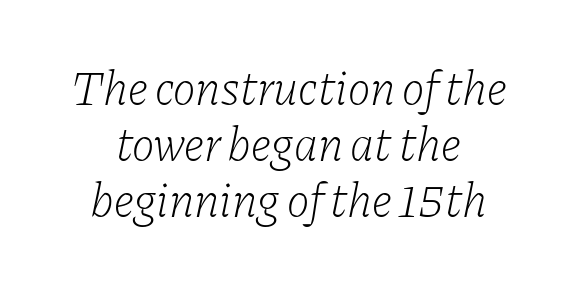
{"serif": "yes", "italic": "yes", "lean": "right", "slant_degrees": 11, "bold": "no", "weight": "light", "width": "normal", "stroke_contrast": "low", "x_height": "medium", "monospaced": "no", "underline": "no", "align": "center", "line_spacing_ratio": 1.17, "letter_spacing": "normal", "letter_spacing_em": 0.0, "glyph_px": 48}
